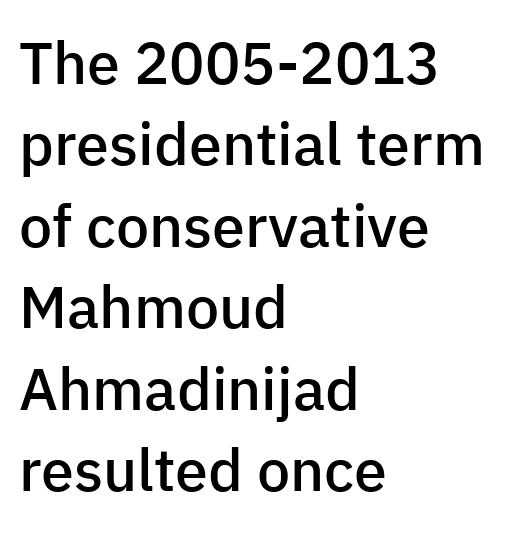
Q: Is the text bold? A: Semi-bold.
Q: Is the text italic (slanted)? A: No, it is upright.
Q: Is the typeface a serif or a sans-serif typeface? A: Sans-serif.
Q: Is the text underlined? A: No.
Q: How is the paragraph aligned? A: Left-aligned.
Q: Is the spacing between letters normal or unusually wide? A: Normal.
Q: Is the spacing between lines tight, normal or loose? A: Normal.
Q: Width (condensed, normal, or wide)? A: Normal.
Q: Stroke contrast? A: Low.
Q: x-height? A: Medium.
Q: Monospaced? A: No.
